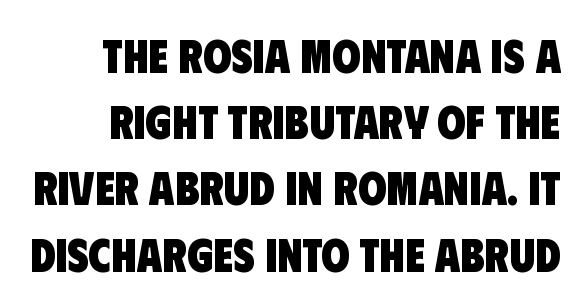
{"serif": "no", "bold": "yes", "weight": "heavy", "width": "condensed", "stroke_contrast": "low", "x_height": "large", "monospaced": "no", "underline": "no", "line_spacing": "normal", "line_spacing_ratio": 1.44, "letter_spacing": "normal", "letter_spacing_em": 0.0, "glyph_px": 46}
